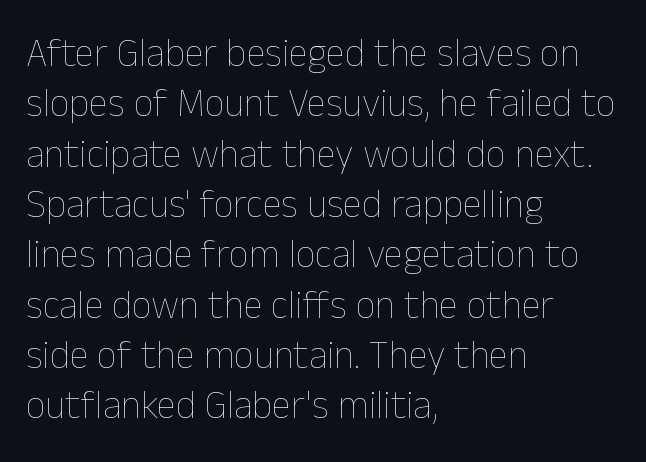
Q: Is the text bold? A: No.
Q: Is the text italic (slanted)? A: No, it is upright.
Q: Is the text underlined? A: No.
Q: How is the paragraph aligned? A: Left-aligned.
Q: Is the spacing between letters normal or unusually wide? A: Normal.
Q: Is the spacing between lines tight, normal or loose? A: Normal.
Q: Width (condensed, normal, or wide)? A: Normal.
Q: Stroke contrast? A: Low.
Q: x-height? A: Medium.
Q: Monospaced? A: No.
